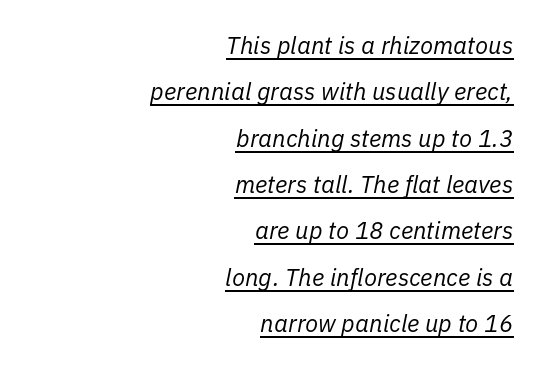
The image shows 24 px text type, italic (leaning right); set right-aligned, loose line spacing (1.93x), normal letter spacing, underlined.
